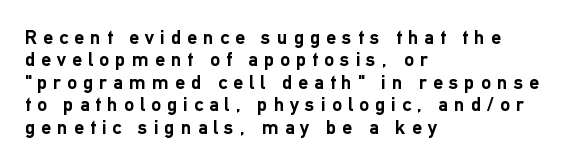
There is plenty of visible air inserted between adjacent glyphs. The letters are bold, with thick, heavy strokes. Horizontal alignment here is leftward, the default for most running prose. This block would grow much taller if given ordinary leading; it's compressed now.
